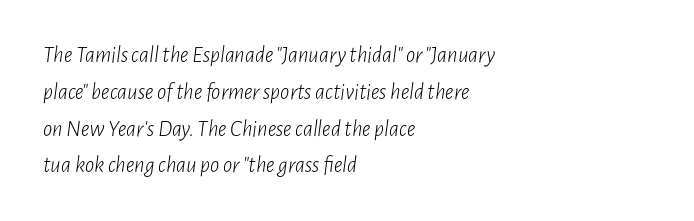
The image shows 23 px text type, italic (leaning right); set left-aligned, normal line spacing (1.6x), normal letter spacing, not underlined.
